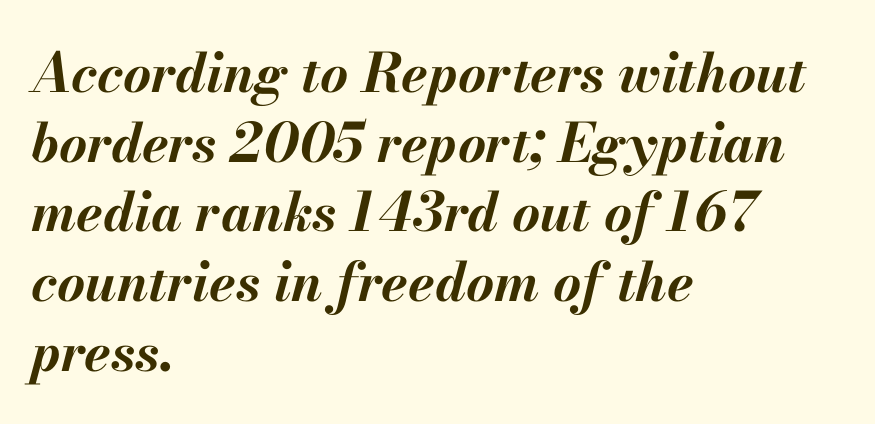
Q: Is the text bold? A: Yes.
Q: Is the text italic (slanted)? A: Yes, it leans right by about 13 degrees.
Q: Is the text underlined? A: No.
Q: How is the paragraph aligned? A: Left-aligned.
Q: Is the spacing between letters normal or unusually wide? A: Normal.
Q: Is the spacing between lines tight, normal or loose? A: Normal.
Q: Width (condensed, normal, or wide)? A: Normal.
Q: Stroke contrast? A: Medium.
Q: x-height? A: Small.
Q: Monospaced? A: No.
